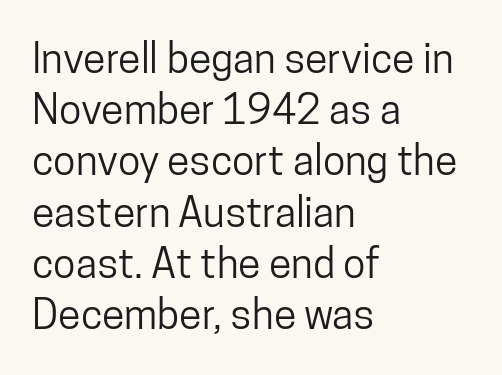
Is this a fixed-width face? No — the glyphs have proportional, varying widths. Ordinary non-slanted type is in use. I'd call this a sans setting — the letters go barefoot. This sample is left-justified, so line endings fall wherever the words run out.
